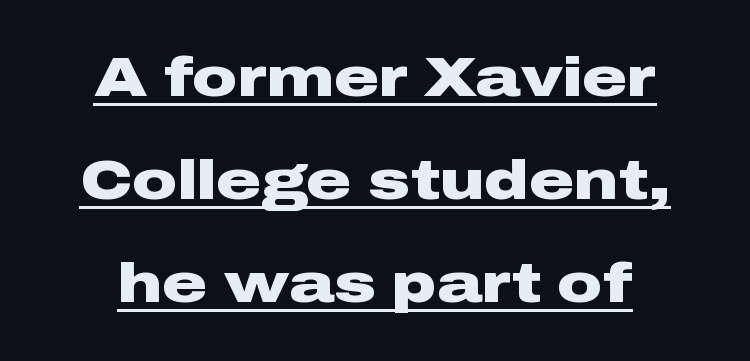
Stroke thickness is high; the sample reads as a true bold. Grotesque or geometric, the face here clearly has no serifs. Quick note: underline on. This is the regular roman posture of the typeface.
